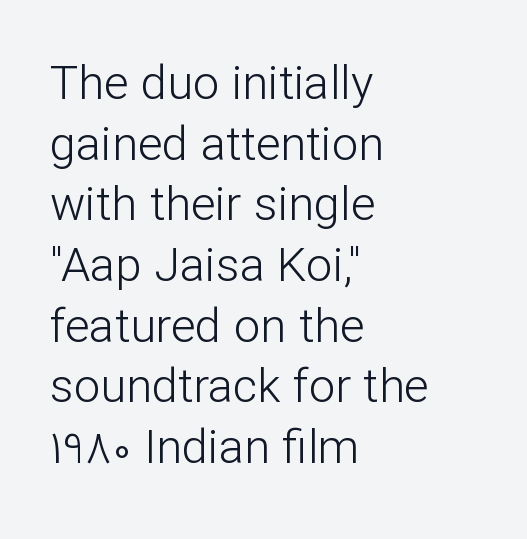
A sans-serif font was chosen for this passage. The letterforms sit at book weight or below. The lines are quadded left. One glance says typical: line gaps are just what's usual.
